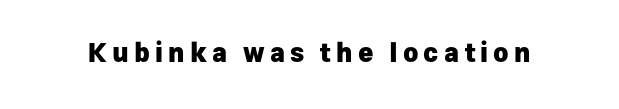
Q: Is the text bold? A: Yes.
Q: Is the text italic (slanted)? A: No, it is upright.
Q: Is the text underlined? A: No.
Q: Is the spacing between letters normal or unusually wide? A: Unusually wide.
